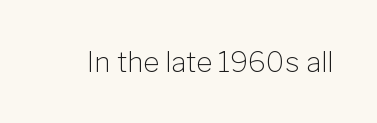
Q: Is the text bold? A: No.
Q: Is the text italic (slanted)? A: No, it is upright.
Q: Is the typeface a serif or a sans-serif typeface? A: Sans-serif.
Q: Is the text underlined? A: No.
Q: Is the spacing between letters normal or unusually wide? A: Normal.
Q: Width (condensed, normal, or wide)? A: Normal.
Q: Stroke contrast? A: Low.
Q: x-height? A: Medium.
Q: Monospaced? A: No.
